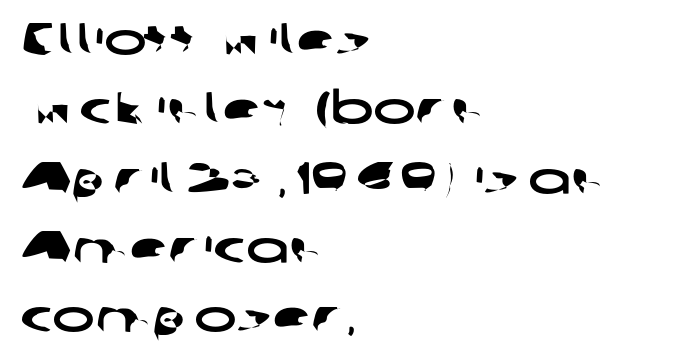
What's the leading like? Ordinary, nothing unusual. A typesetter would call this zero additional tracking. Spacing verdict: proportional, widths tailored to each character. If you drew a ruler down the left edge, every line would touch it.
